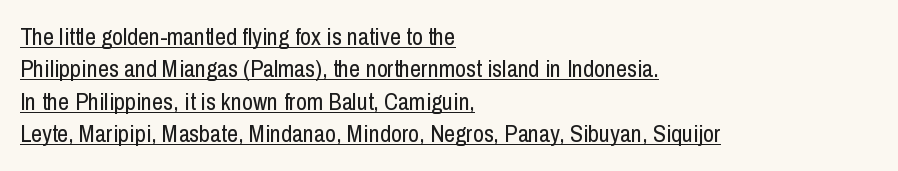
The lettering stays uniformly vertical, giving the passage a roman look. The vertical gap from one line to the next is medium. Line beginnings align vertically; line endings do not. Nobody touched the tracking dial on this one. Caption: face not bold, strokes unweighted. Honestly, the underline is the first thing you notice here.
